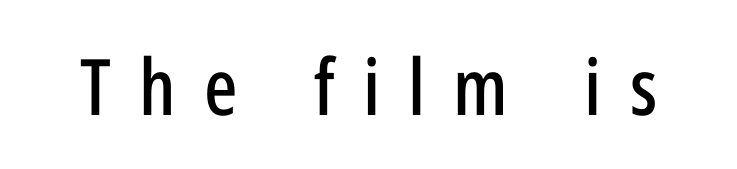
The baseline area is clear. Style check: upright. The face used here is rendered with a markedly widened letterfit. The face used here is proportionally spaced, like ordinary book or web type. The rendering shows plain stroke endings on the letterforms — a sans-serif design.
